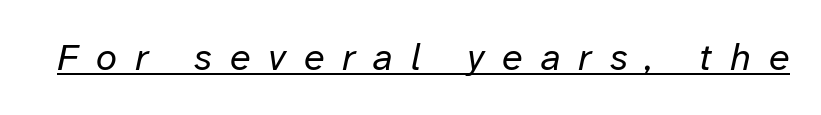
Is there an underline? Yes — a line sits under the letters. Here the designer chose a conventional face with non-uniform glyph widths. A typesetter would mark this as italic. Display-style spreading of the glyphs; the letterfit is very open.
